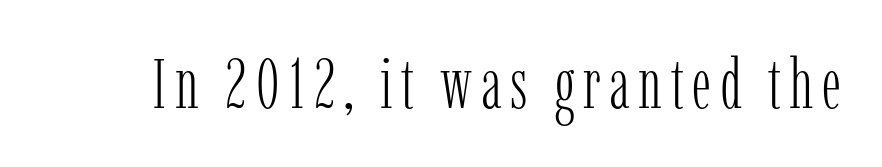
Q: Is the text bold? A: No.
Q: Is the text italic (slanted)? A: No, it is upright.
Q: Is the typeface a serif or a sans-serif typeface? A: Serif.
Q: Is the text underlined? A: No.
Q: Width (condensed, normal, or wide)? A: Condensed.
Q: Stroke contrast? A: Low.
Q: x-height? A: Medium.
Q: Monospaced? A: No.
